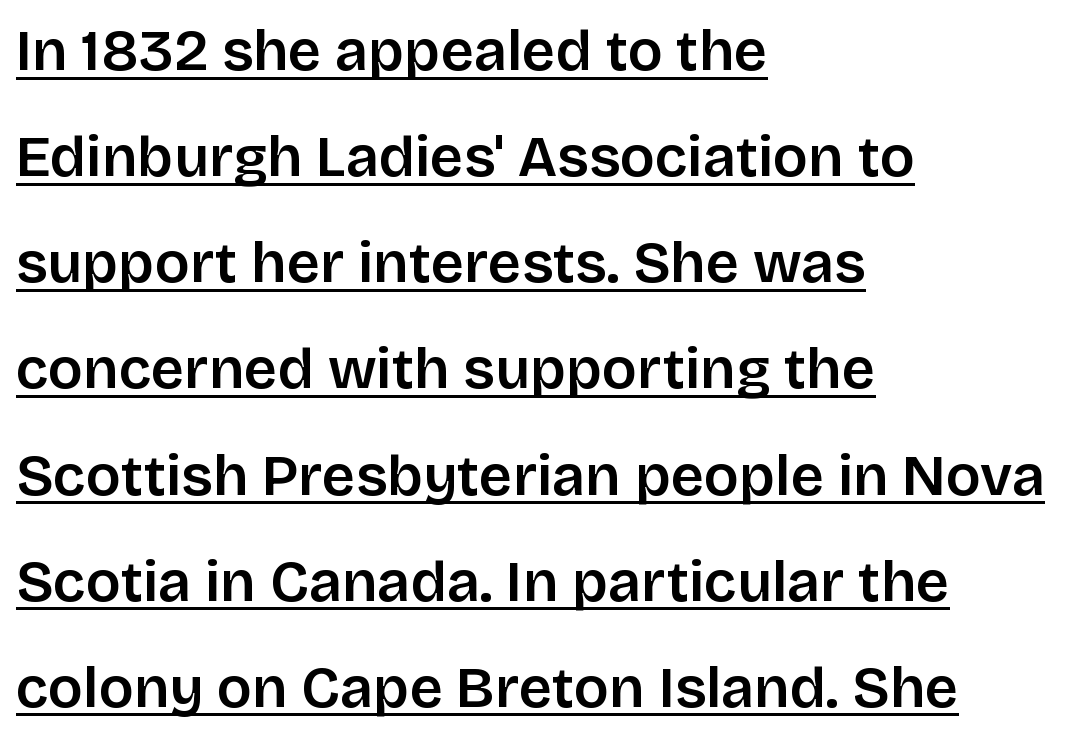
{"serif": "no", "italic": "no", "width": "normal", "stroke_contrast": "low", "x_height": "large", "monospaced": "no", "underline": "yes", "align": "left", "line_spacing_ratio": 1.83, "letter_spacing": "normal", "letter_spacing_em": 0.0, "glyph_px": 58}
